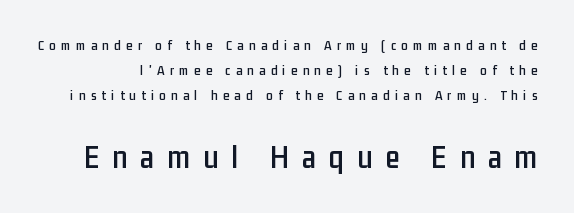
Q: Is the text italic (slanted)? A: No, it is upright.
Q: Is the typeface a serif or a sans-serif typeface? A: Sans-serif.
Q: Is the text underlined? A: No.
Q: Is the spacing between letters normal or unusually wide? A: Unusually wide.
Q: Which block of text is set in a larger size, the first (top) or the second (bottom)? A: The second (bottom) one.
Q: Width (condensed, normal, or wide)? A: Condensed.
Q: Stroke contrast? A: Low.
Q: x-height? A: Medium.
Q: Monospaced? A: No.
